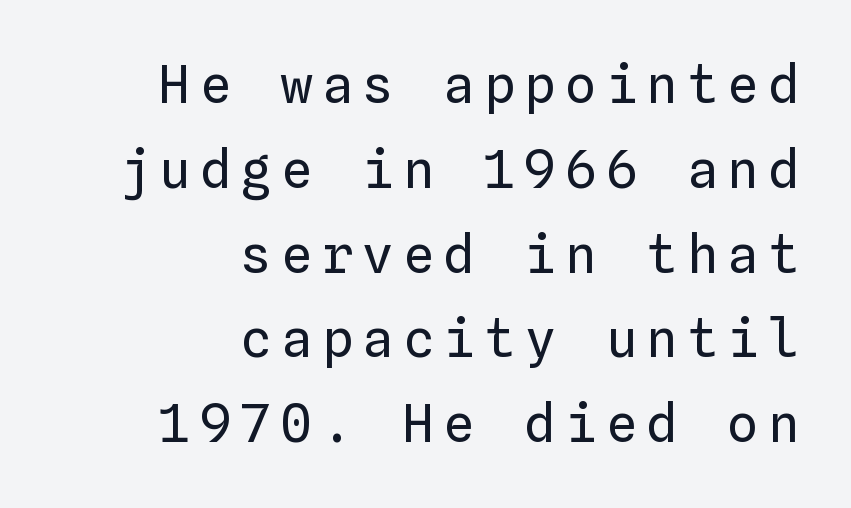
The image shows 52 px regular-weight type, upright, monospaced; set right-aligned, normal line spacing (1.63x), not underlined; low stroke contrast and a medium x-height.
